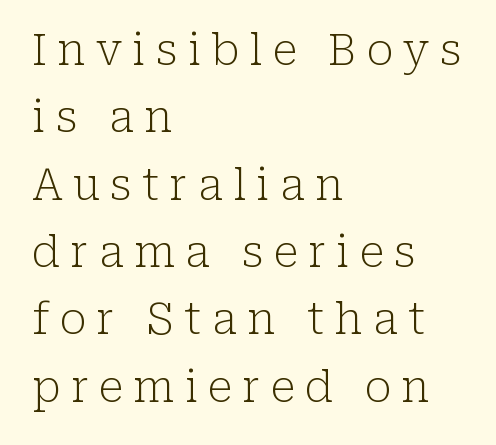
You could only call the tracking loose — the letters float apart. The type sits square on the baseline with zero lean. The weight tops out at a normal text grade. Vertically, the passage feels balanced, rows spaced as you'd expect. The rendering uses natural spacing where letterforms have individual widths.
